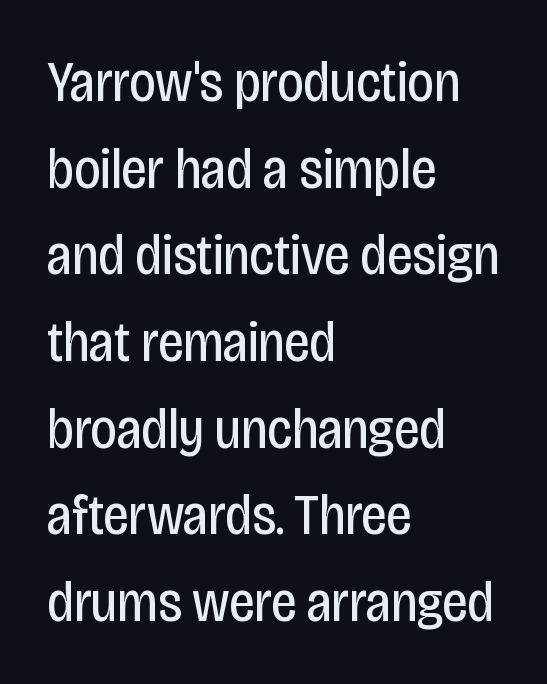
Q: Is the text bold? A: No.
Q: Is the text italic (slanted)? A: No, it is upright.
Q: Is the typeface a serif or a sans-serif typeface? A: Sans-serif.
Q: Is the text underlined? A: No.
Q: How is the paragraph aligned? A: Left-aligned.
Q: Is the spacing between letters normal or unusually wide? A: Normal.
Q: Is the spacing between lines tight, normal or loose? A: Normal.
Q: Width (condensed, normal, or wide)? A: Condensed.
Q: Stroke contrast? A: Low.
Q: x-height? A: Large.
Q: Monospaced? A: No.
